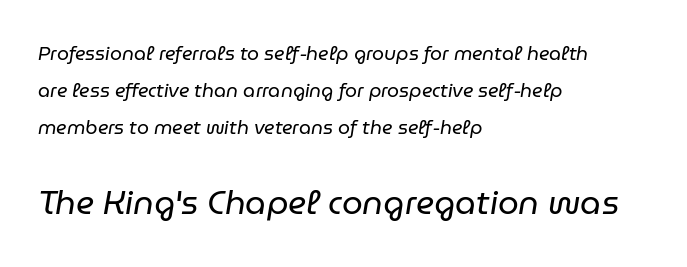
Beneath every word, the page is bare. You could call the tracking neutral — neither tight nor loose. No chunkiness to these letters — they're not bold. The rendering uses a large line-height, opening up the rows. Block two is the big one; block one sits smaller above it. Here the designer chose a conventional face with non-uniform glyph widths.
